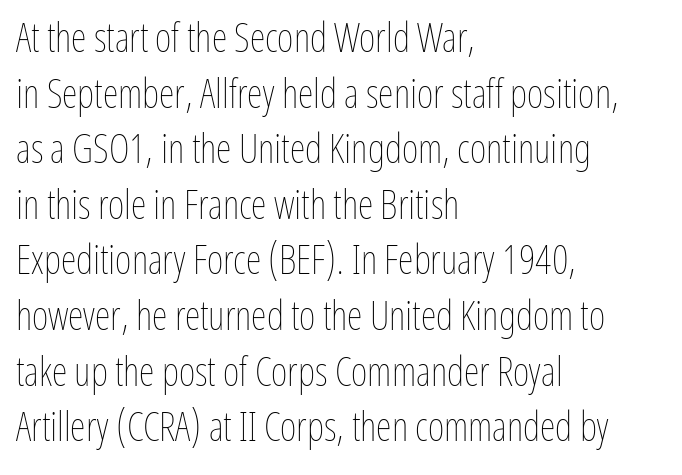
The zone under the glyphs is completely vacant. On a weight scale, this lands at 450 or below. Character widths vary here, with narrow letters taking less room than wide ones. Successive baselines arrive at the customary interval.
